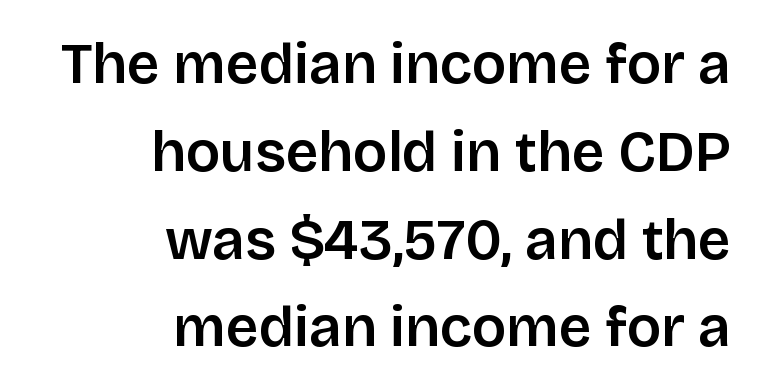
Q: Is the text italic (slanted)? A: No, it is upright.
Q: Is the typeface a serif or a sans-serif typeface? A: Sans-serif.
Q: Is the text underlined? A: No.
Q: How is the paragraph aligned? A: Right-aligned.
Q: Is the spacing between letters normal or unusually wide? A: Normal.
Q: Is the spacing between lines tight, normal or loose? A: Normal.
Q: Width (condensed, normal, or wide)? A: Normal.
Q: Stroke contrast? A: Low.
Q: x-height? A: Large.
Q: Monospaced? A: No.
